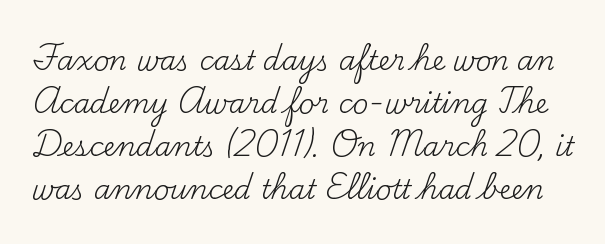
Q: Is the text bold? A: No.
Q: Is the text italic (slanted)? A: Yes.
Q: Is the text underlined? A: No.
Q: Is the spacing between letters normal or unusually wide? A: Normal.
Q: Is the spacing between lines tight, normal or loose? A: Normal.
